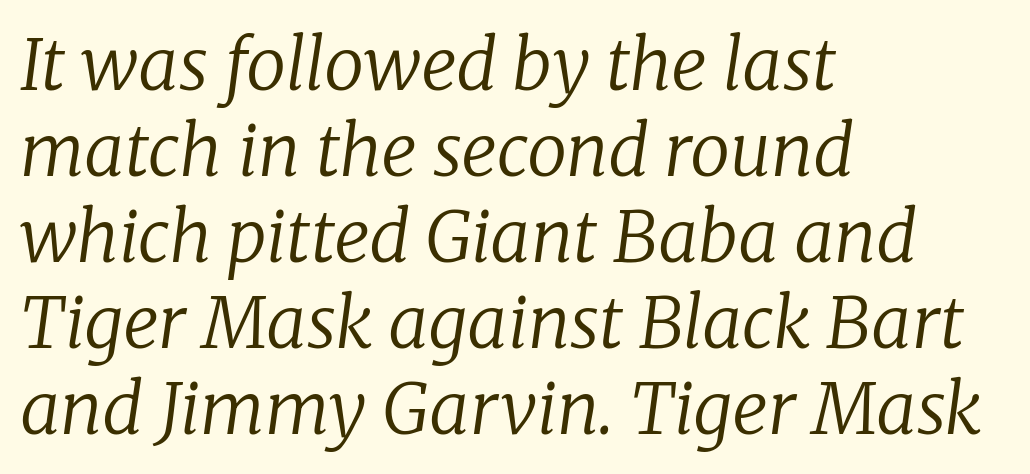
When letters slant like this, we call the style italic. Bare-footed words on every line. Classification — serif. Left-aligned paragraph, ragged on the right. The letters look calm and open, with moderate or lighter stems.
